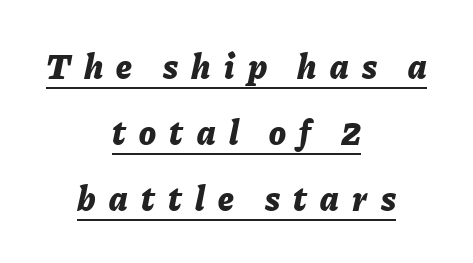
Q: Is the text bold? A: Yes.
Q: Is the text italic (slanted)? A: Yes, it leans right by about 11 degrees.
Q: Is the text underlined? A: Yes.
Q: How is the paragraph aligned? A: Centered.
Q: Is the spacing between letters normal or unusually wide? A: Unusually wide.
Q: Width (condensed, normal, or wide)? A: Normal.
Q: Stroke contrast? A: Low.
Q: x-height? A: Medium.
Q: Monospaced? A: No.
